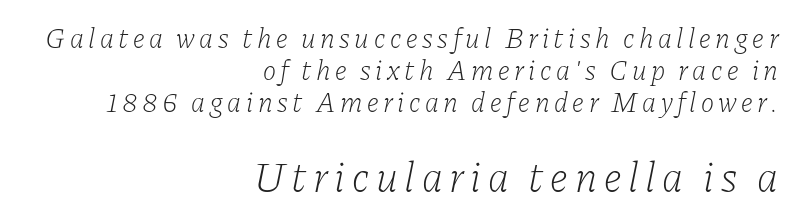
The gap between lines stays unmarked. Slant detected: the letters are inclined. Alignment: flush right. Proportional: the letters do not fall into vertical columns. The typeface chosen for these lines features serifs. Heft: none added — not bold.
